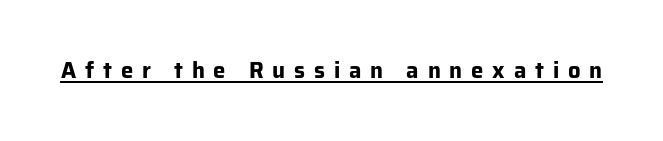
{"italic": "no", "bold": "yes", "underline": "yes", "letter_spacing": "wide", "letter_spacing_em": 0.4, "glyph_px": 22}
